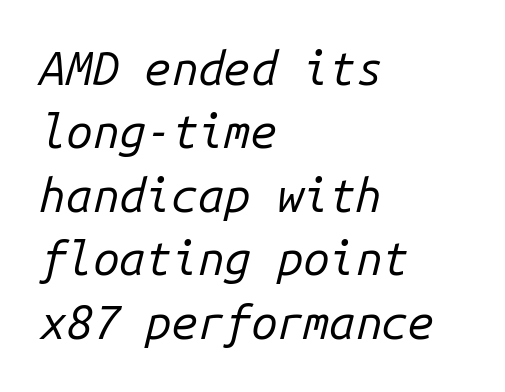
Q: Is the text bold? A: No.
Q: Is the text italic (slanted)? A: Yes, it leans right by about 14 degrees.
Q: Is the text underlined? A: No.
Q: How is the paragraph aligned? A: Left-aligned.
Q: Is the spacing between letters normal or unusually wide? A: Normal.
Q: Is the spacing between lines tight, normal or loose? A: Normal.
Q: Width (condensed, normal, or wide)? A: Normal.
Q: Stroke contrast? A: Low.
Q: x-height? A: Medium.
Q: Monospaced? A: Yes.
